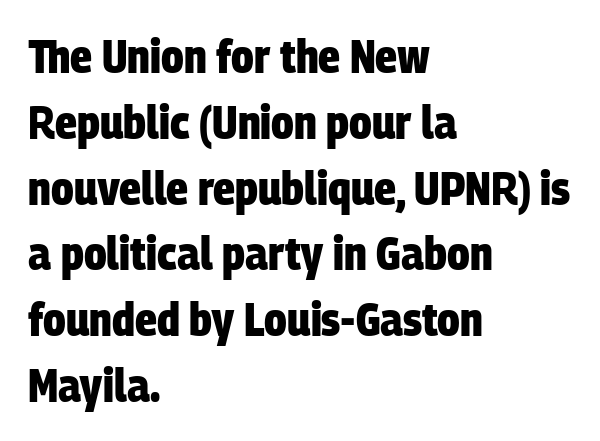
Q: Is the text bold? A: Yes.
Q: Is the typeface a serif or a sans-serif typeface? A: Sans-serif.
Q: Is the text underlined? A: No.
Q: How is the paragraph aligned? A: Left-aligned.
Q: Is the spacing between letters normal or unusually wide? A: Normal.
Q: Is the spacing between lines tight, normal or loose? A: Normal.
Q: Width (condensed, normal, or wide)? A: Condensed.
Q: Stroke contrast? A: Low.
Q: x-height? A: Large.
Q: Monospaced? A: No.
